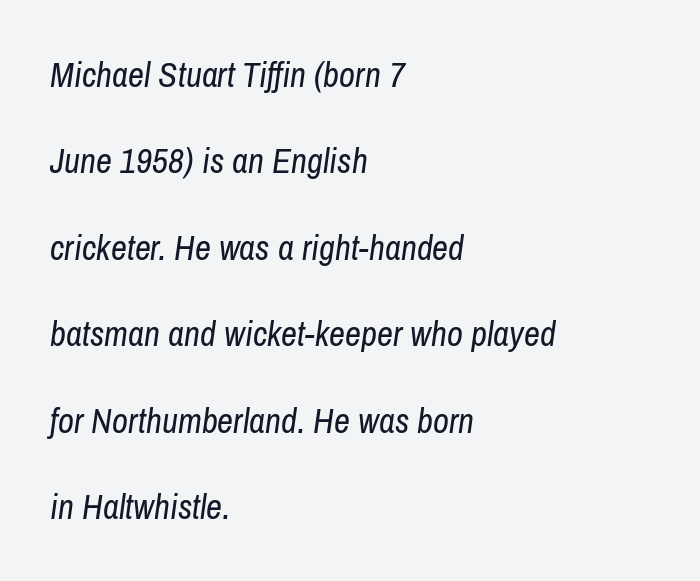
The image shows 35 px regular-weight, condensed type, italic (leaning right); set left-aligned, loose line spacing (2.47x), normal letter spacing, not underlined; low stroke contrast and a medium x-height.
